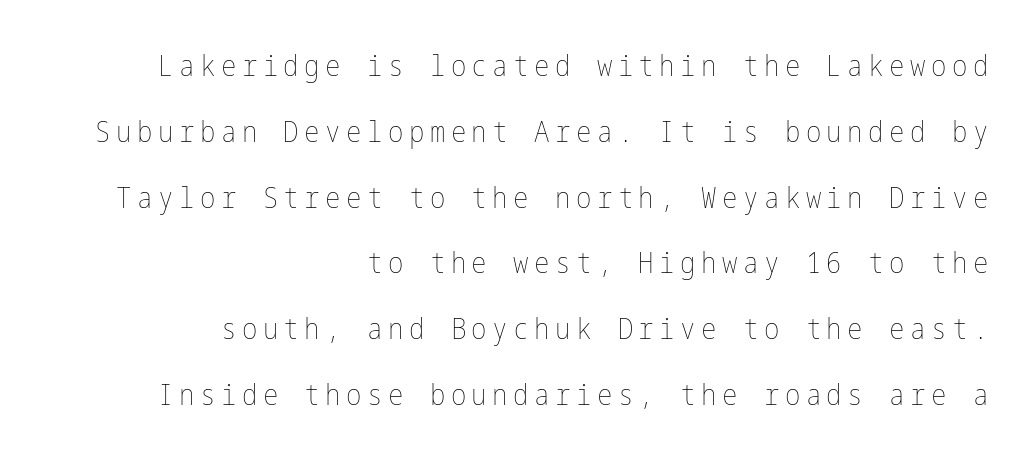
Q: Is the text bold? A: No.
Q: Is the text italic (slanted)? A: No, it is upright.
Q: Is the text underlined? A: No.
Q: How is the paragraph aligned? A: Right-aligned.
Q: Is the spacing between lines tight, normal or loose? A: Loose.
Q: Width (condensed, normal, or wide)? A: Condensed.
Q: Stroke contrast? A: Low.
Q: x-height? A: Medium.
